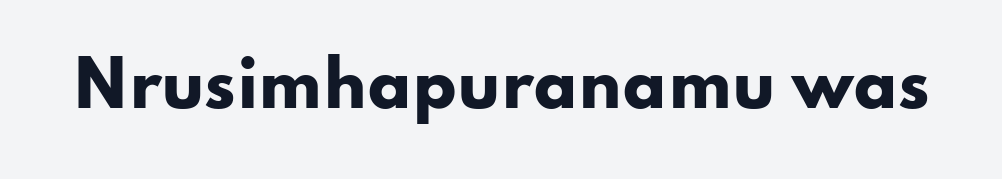
The image shows 62 px heavy, wide sans-serif type, upright; set normal letter spacing, not underlined; low stroke contrast and a small x-height.
